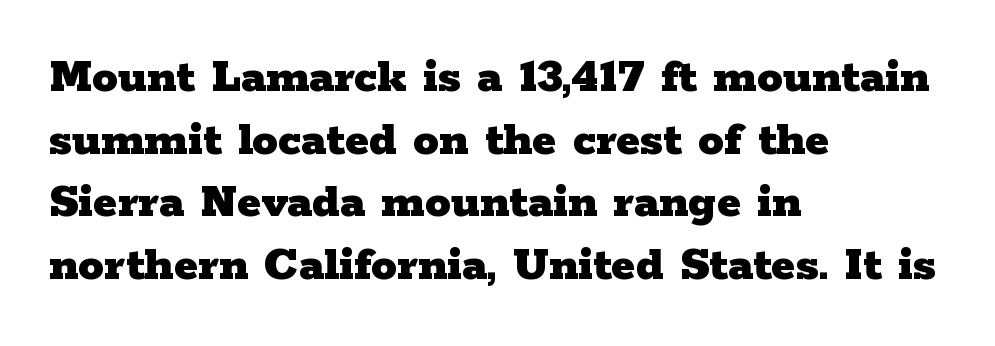
Q: Is the text bold? A: Yes.
Q: Is the text italic (slanted)? A: No, it is upright.
Q: Is the typeface a serif or a sans-serif typeface? A: Serif.
Q: Is the text underlined? A: No.
Q: How is the paragraph aligned? A: Left-aligned.
Q: Is the spacing between letters normal or unusually wide? A: Normal.
Q: Width (condensed, normal, or wide)? A: Wide.
Q: Stroke contrast? A: Low.
Q: x-height? A: Medium.
Q: Monospaced? A: No.
